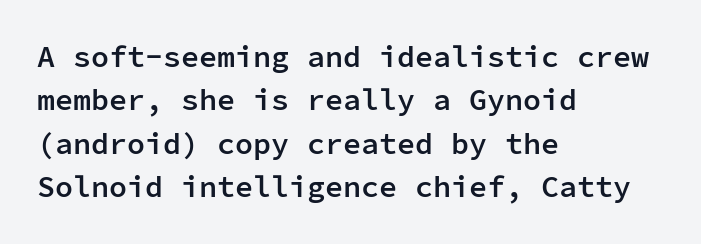
Is this a fixed-width face? Yes — each glyph sits in an identical cell. Anything drawn beneath the words? Only blank space. Inter-character spacing is left at the font's built-in metrics. The font family rendered here belongs to the sans-serif group. The rendering uses a moderate line-height, typical for paragraphs. The compositor pushed each line to the left boundary.
